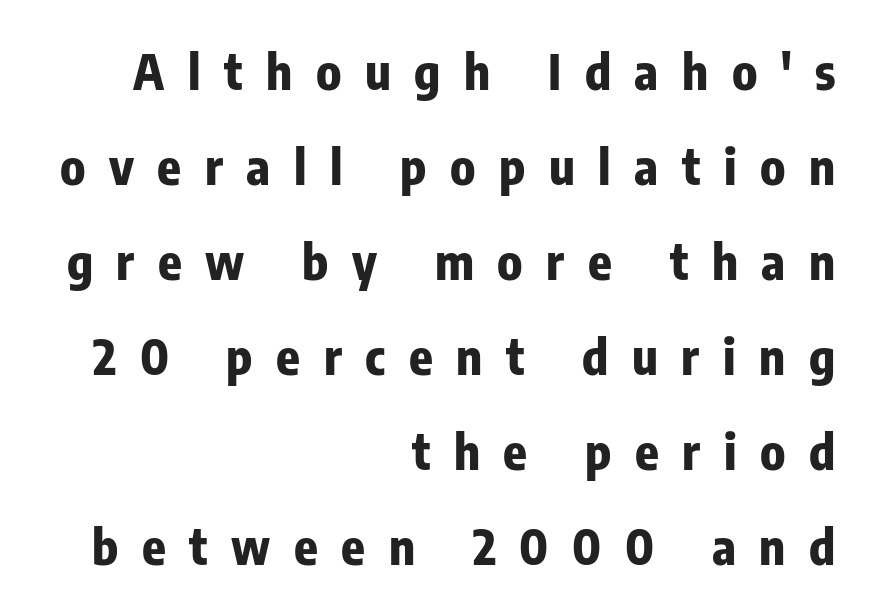
These lines are rendered in a variable-pitch font. Just letters on the line, the space beneath them empty. The typeface chosen for these lines omits serifs. Emphasis by weight is at full strength: bold. Baseline-to-baseline distance is far greater than the letter height.
